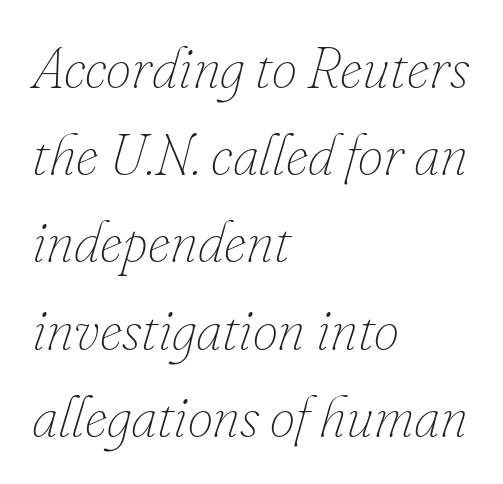
The image shows 57 px thin type, italic (leaning right); set left-aligned, normal line spacing (1.53x), normal letter spacing, not underlined; low stroke contrast and a small x-height.
